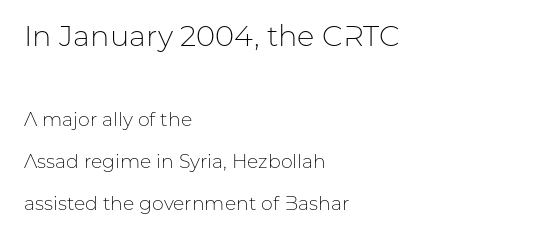
The image shows 29 px light sans-serif type, upright; set left-aligned, loose line spacing (2.21x), normal letter spacing, not underlined; the first (top) block is 1.53x larger; low stroke contrast and a medium x-height.
